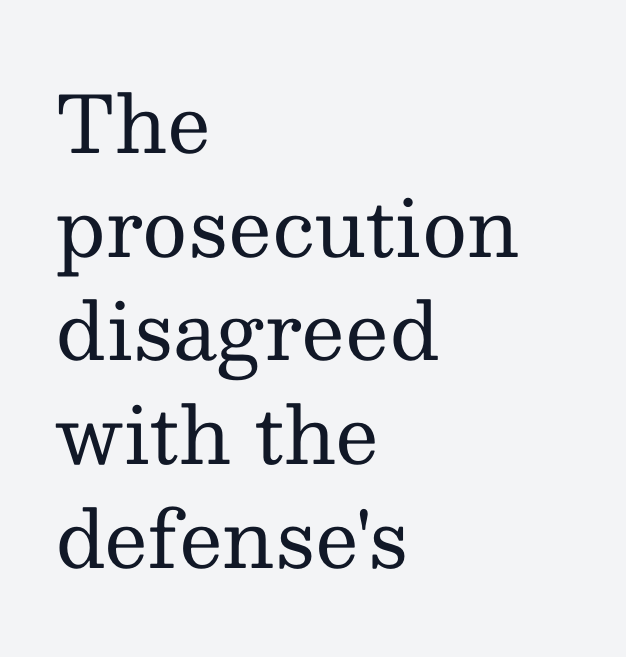
{"serif": "yes", "italic": "no", "bold": "no", "weight": "regular", "width": "normal", "stroke_contrast": "medium", "x_height": "medium", "monospaced": "no", "underline": "no", "align": "left", "line_spacing": "normal", "line_spacing_ratio": 1.33, "letter_spacing": "normal", "letter_spacing_em": 0.0, "glyph_px": 78}
